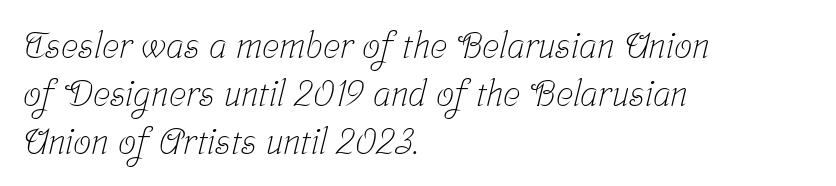
{"serif": "yes", "bold": "no", "weight": "light", "width": "condensed", "stroke_contrast": "low", "x_height": "medium", "monospaced": "no", "underline": "no", "align": "left", "line_spacing": "normal", "line_spacing_ratio": 1.33, "letter_spacing": "normal", "letter_spacing_em": 0.0, "glyph_px": 36}
